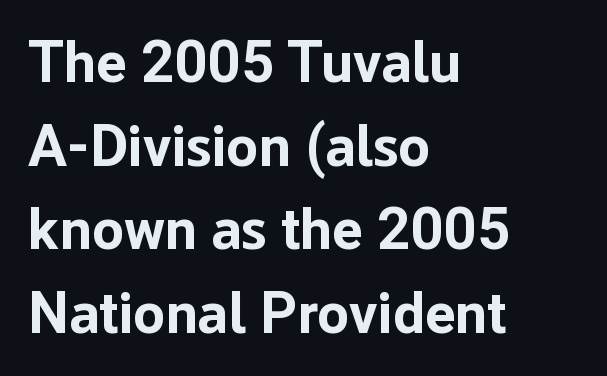
{"serif": "no", "italic": "no", "bold": "yes", "weight": "bold", "width": "normal", "stroke_contrast": "low", "x_height": "medium", "monospaced": "no", "underline": "no", "align": "left", "line_spacing": "normal", "line_spacing_ratio": 1.44, "letter_spacing": "normal", "letter_spacing_em": 0.0, "glyph_px": 58}
